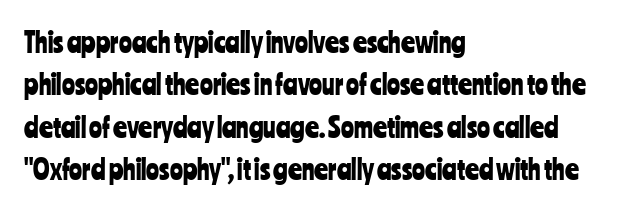
Successive baselines arrive at the customary interval. Tall strokes in this sample are plumb rather than angled. Where is the straight margin? On the left. Lines of text with bare space underneath. Each word holds together tightly as a unit, with standard inter-letter gaps.
